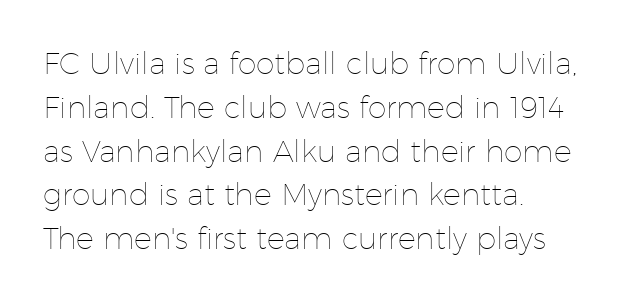
Q: Is the text bold? A: No.
Q: Is the text italic (slanted)? A: No, it is upright.
Q: Is the text underlined? A: No.
Q: How is the paragraph aligned? A: Left-aligned.
Q: Is the spacing between letters normal or unusually wide? A: Normal.
Q: Is the spacing between lines tight, normal or loose? A: Normal.
Q: Width (condensed, normal, or wide)? A: Normal.
Q: Stroke contrast? A: Low.
Q: x-height? A: Medium.
Q: Monospaced? A: No.
